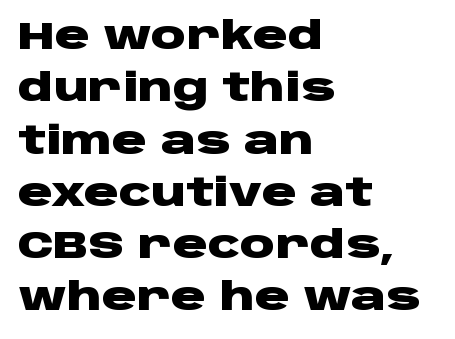
{"serif": "no", "italic": "no", "bold": "yes", "weight": "heavy", "width": "wide", "stroke_contrast": "low", "x_height": "large", "monospaced": "no", "underline": "no", "align": "left", "line_spacing": "normal", "line_spacing_ratio": 1.34, "letter_spacing": "normal", "letter_spacing_em": 0.0, "glyph_px": 39}
